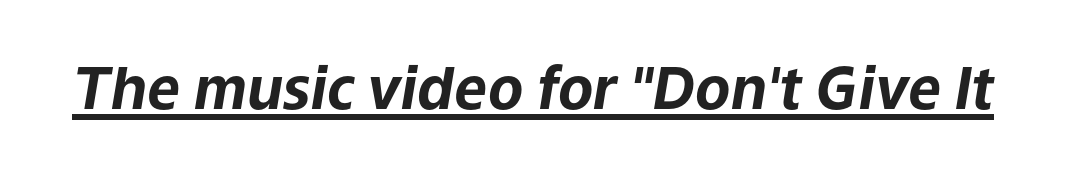
You can tell it's italic because the verticals aren't actually vertical. Strong, thick strokes mark this as bold type. Does a line run under the words? Yes, clearly. Each word holds together tightly as a unit, with standard inter-letter gaps. The face used here is proportionally spaced, like ordinary book or web type.
